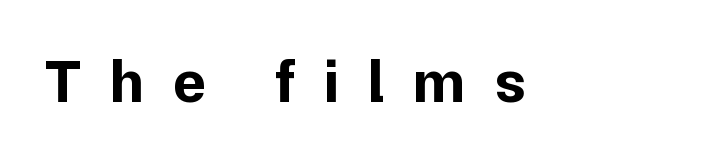
The image shows 61 px bold sans-serif type, upright; set unusually wide letter spacing (+0.47 em), not underlined; low stroke contrast and a medium x-height.
